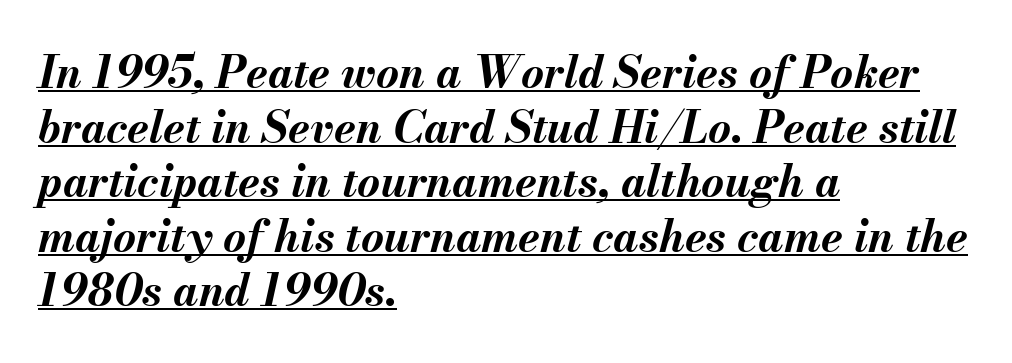
Q: Is the text bold? A: Yes.
Q: Is the text italic (slanted)? A: Yes, it leans right by about 13 degrees.
Q: Is the text underlined? A: Yes.
Q: How is the paragraph aligned? A: Left-aligned.
Q: Is the spacing between letters normal or unusually wide? A: Normal.
Q: Width (condensed, normal, or wide)? A: Normal.
Q: Stroke contrast? A: Medium.
Q: x-height? A: Small.
Q: Monospaced? A: No.
